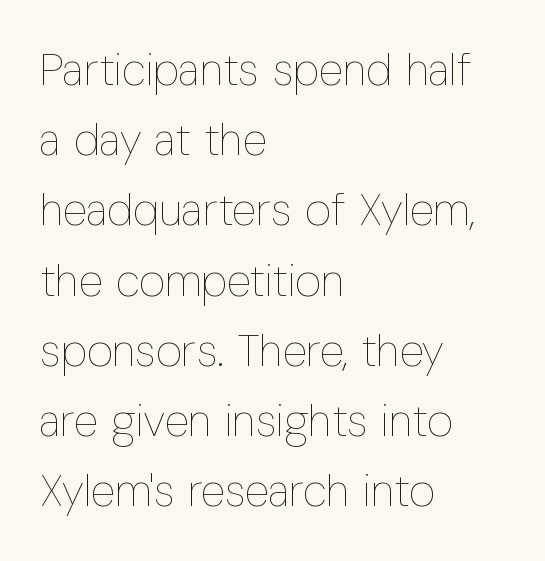
Q: Is the text bold? A: No.
Q: Is the text italic (slanted)? A: No, it is upright.
Q: Is the text underlined? A: No.
Q: How is the paragraph aligned? A: Left-aligned.
Q: Is the spacing between letters normal or unusually wide? A: Normal.
Q: Is the spacing between lines tight, normal or loose? A: Normal.
Q: Width (condensed, normal, or wide)? A: Condensed.
Q: Stroke contrast? A: Low.
Q: x-height? A: Medium.
Q: Monospaced? A: No.
